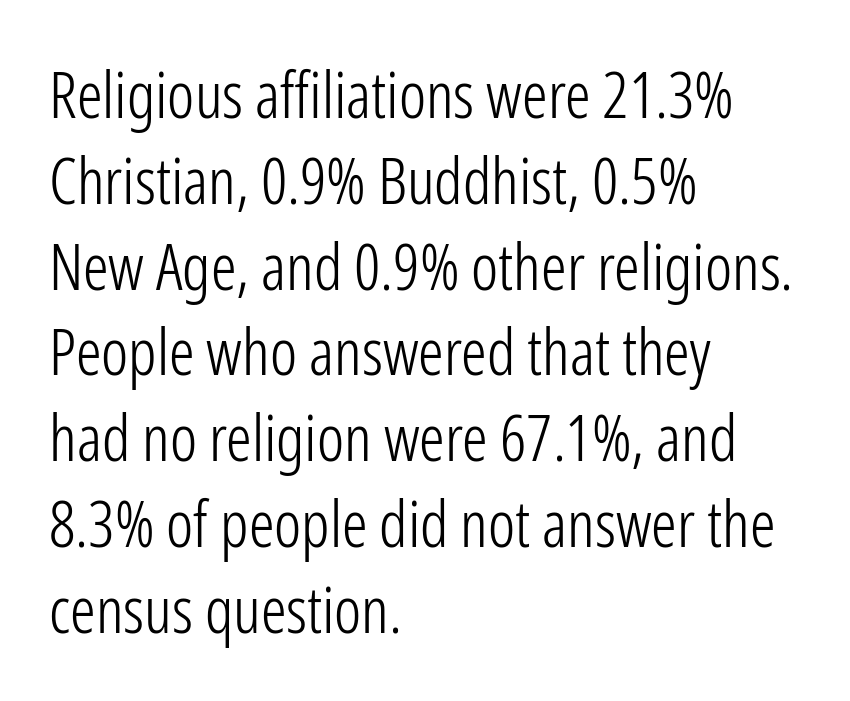
The typesetter chose a ragged-right arrangement here. The lettering holds an erect, upright posture throughout. Look at the tracking — it's just the regular setting, nothing added. Weight: regular or lighter. The zone under the glyphs is completely vacant. Compared with typical paragraphs, the rows here are spaced about the same.
